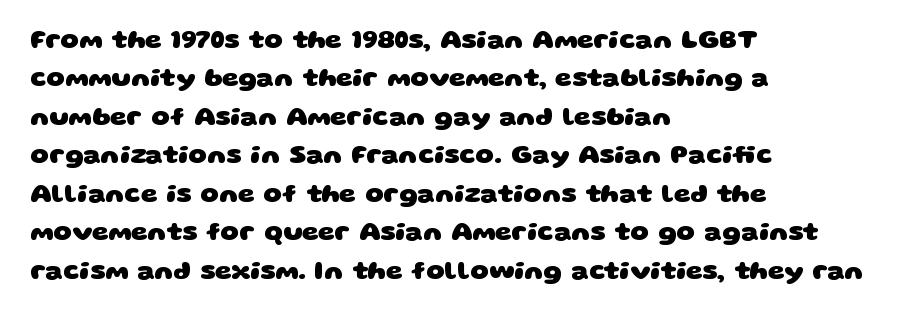
Q: Is the text bold? A: Yes.
Q: Is the text underlined? A: No.
Q: How is the paragraph aligned? A: Left-aligned.
Q: Is the spacing between letters normal or unusually wide? A: Normal.
Q: Is the spacing between lines tight, normal or loose? A: Normal.
